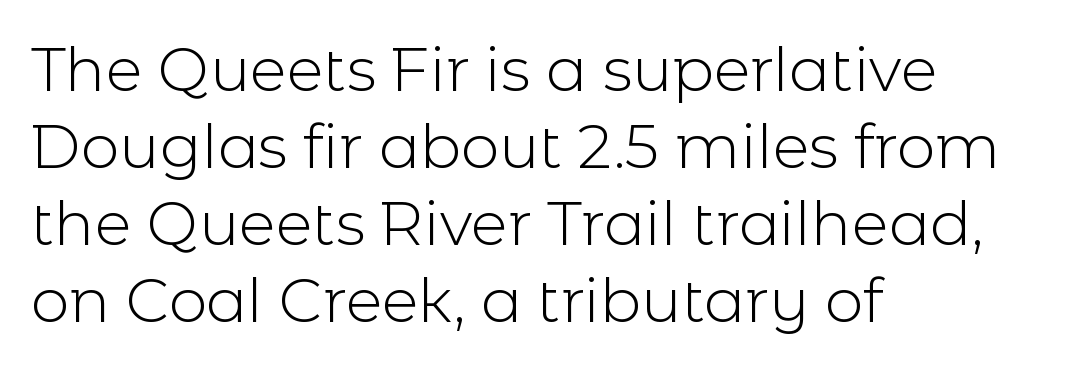
Q: Is the text bold? A: No.
Q: Is the text italic (slanted)? A: No, it is upright.
Q: Is the typeface a serif or a sans-serif typeface? A: Sans-serif.
Q: Is the text underlined? A: No.
Q: How is the paragraph aligned? A: Left-aligned.
Q: Is the spacing between letters normal or unusually wide? A: Normal.
Q: Is the spacing between lines tight, normal or loose? A: Normal.
Q: Width (condensed, normal, or wide)? A: Normal.
Q: x-height? A: Medium.
Q: Monospaced? A: No.
